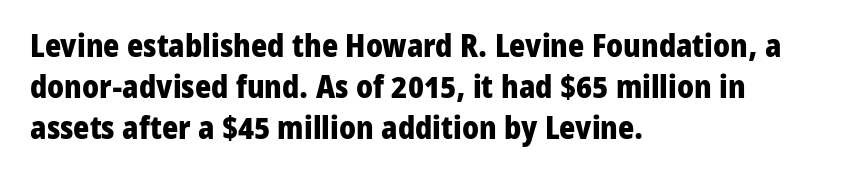
The image shows 31 px heavy sans-serif type, upright; set left-aligned, normal line spacing (1.32x), normal letter spacing, not underlined; low stroke contrast and a medium x-height.
